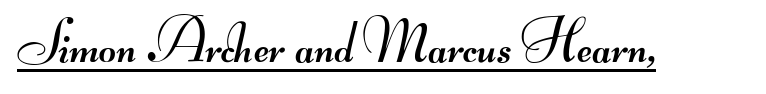
Between one letter and the next there's only the usual sliver of space. Vertical stems look standard width or narrower in stroke. The passage shown is typed in a proportional face where columns would drift. This sample carries an underscore along the baseline area.
